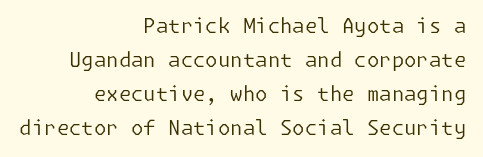
Q: Is the text bold? A: No.
Q: Is the text italic (slanted)? A: No, it is upright.
Q: Is the text underlined? A: No.
Q: How is the paragraph aligned? A: Right-aligned.
Q: Is the spacing between letters normal or unusually wide? A: Normal.
Q: Is the spacing between lines tight, normal or loose? A: Normal.
